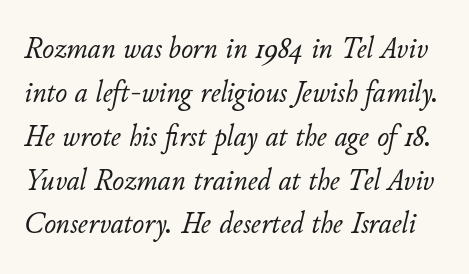
The image shows 32 px light type, italic (leaning right); set normal line spacing (1.37x), normal letter spacing, not underlined; low stroke contrast and a small x-height.
